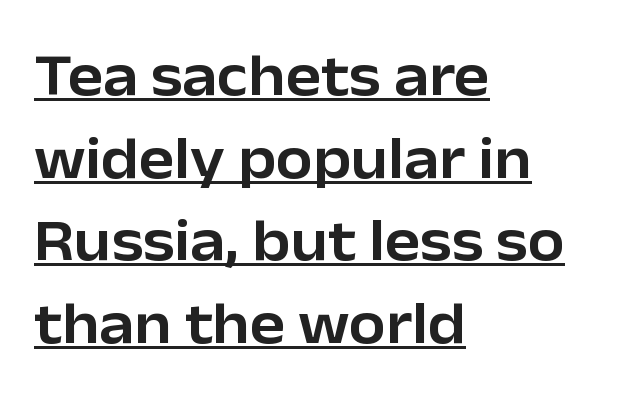
Q: Is the text italic (slanted)? A: No, it is upright.
Q: Is the typeface a serif or a sans-serif typeface? A: Sans-serif.
Q: Is the text underlined? A: Yes.
Q: How is the paragraph aligned? A: Left-aligned.
Q: Is the spacing between letters normal or unusually wide? A: Normal.
Q: Is the spacing between lines tight, normal or loose? A: Normal.
Q: Width (condensed, normal, or wide)? A: Normal.
Q: Stroke contrast? A: Low.
Q: x-height? A: Medium.
Q: Monospaced? A: No.
